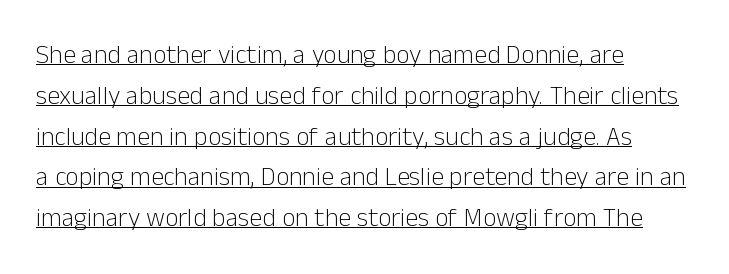
The lettering stays uniformly vertical, giving the passage a roman look. In designer terms, the underline attribute is active on this setting. Unbolded letterforms with no extra heft. If you drew a ruler down the left edge, every line would touch it. The passage shown stacks its lines at a standard gap. Tracking value appears to be zero — textbook default spacing.
